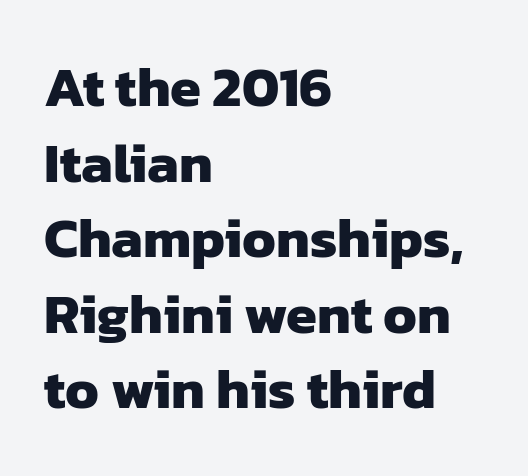
Q: Is the text bold? A: Yes.
Q: Is the typeface a serif or a sans-serif typeface? A: Sans-serif.
Q: Is the text underlined? A: No.
Q: How is the paragraph aligned? A: Left-aligned.
Q: Is the spacing between letters normal or unusually wide? A: Normal.
Q: Is the spacing between lines tight, normal or loose? A: Normal.
Q: Width (condensed, normal, or wide)? A: Normal.
Q: Stroke contrast? A: Low.
Q: x-height? A: Medium.
Q: Monospaced? A: No.
